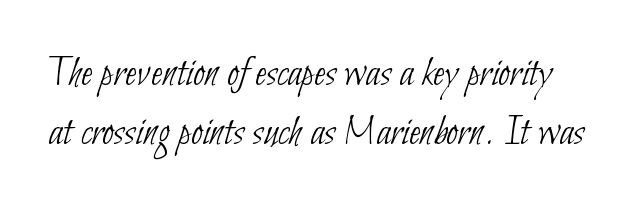
{"serif": "no", "bold": "no", "weight": "thin", "width": "condensed", "stroke_contrast": "low", "x_height": "small", "monospaced": "no", "underline": "no", "line_spacing": "normal", "line_spacing_ratio": 1.38, "letter_spacing": "normal", "letter_spacing_em": 0.0, "glyph_px": 43}
